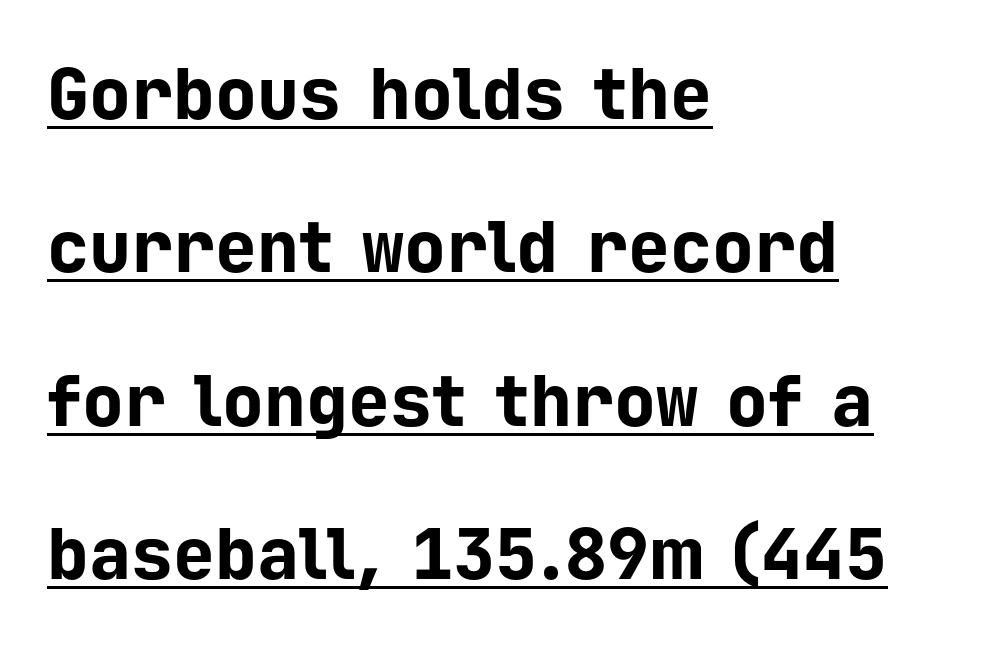
{"serif": "no", "italic": "no", "bold": "yes", "weight": "bold", "width": "normal", "stroke_contrast": "low", "x_height": "medium", "monospaced": "yes", "underline": "yes", "align": "left", "line_spacing": "loose", "line_spacing_ratio": 2.19, "letter_spacing": "normal", "letter_spacing_em": 0.0, "glyph_px": 70}
